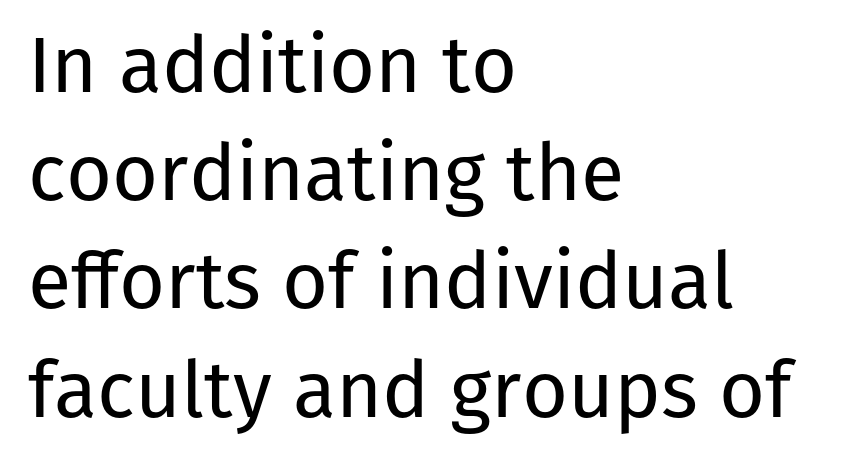
Counters stay open thanks to moderate or lighter strokes. Honestly, the row spacing looks completely unremarkable. The baseline area is clear. You could not count columns in this text — the font is proportionally spaced. Does extra space separate the letters? No, they use regular spacing.
